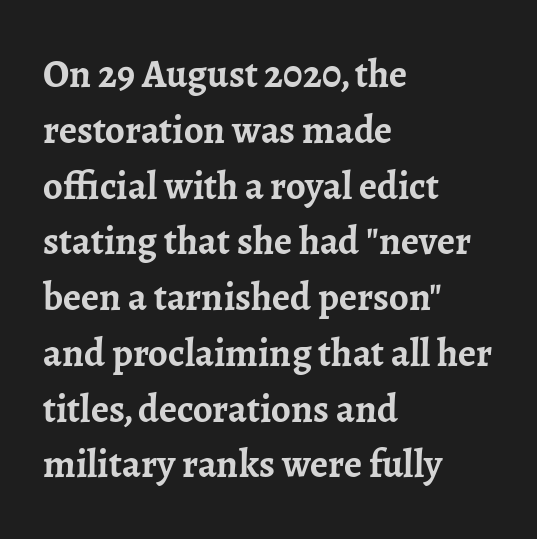
Q: Is the text bold? A: Yes.
Q: Is the text italic (slanted)? A: No, it is upright.
Q: Is the typeface a serif or a sans-serif typeface? A: Serif.
Q: Is the text underlined? A: No.
Q: How is the paragraph aligned? A: Left-aligned.
Q: Is the spacing between letters normal or unusually wide? A: Normal.
Q: Is the spacing between lines tight, normal or loose? A: Normal.
Q: Width (condensed, normal, or wide)? A: Normal.
Q: Stroke contrast? A: Low.
Q: x-height? A: Medium.
Q: Monospaced? A: No.
